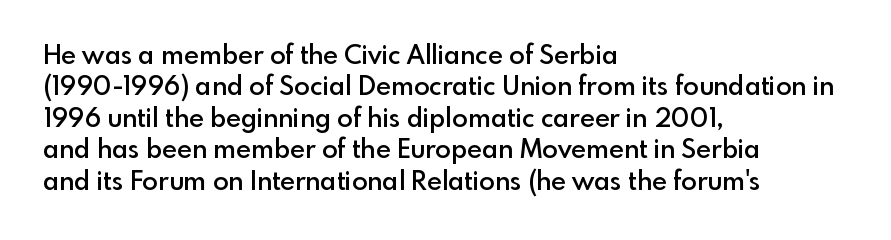
Q: Is the text bold? A: Semi-bold.
Q: Is the text italic (slanted)? A: No, it is upright.
Q: Is the text underlined? A: No.
Q: How is the paragraph aligned? A: Left-aligned.
Q: Is the spacing between letters normal or unusually wide? A: Normal.
